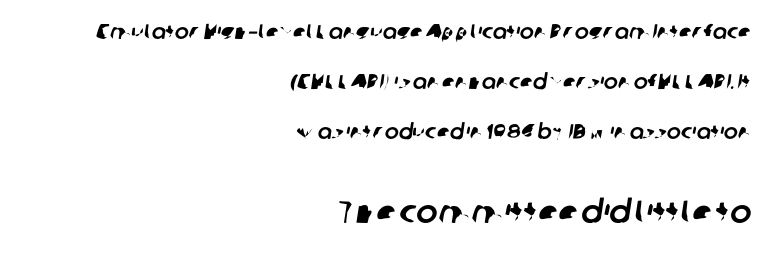
The image shows 32 px sans-serif type; set right-aligned, loose line spacing (2.38x), normal letter spacing, not underlined; the second (bottom) block is 1.52x larger; low stroke contrast and a medium x-height.
